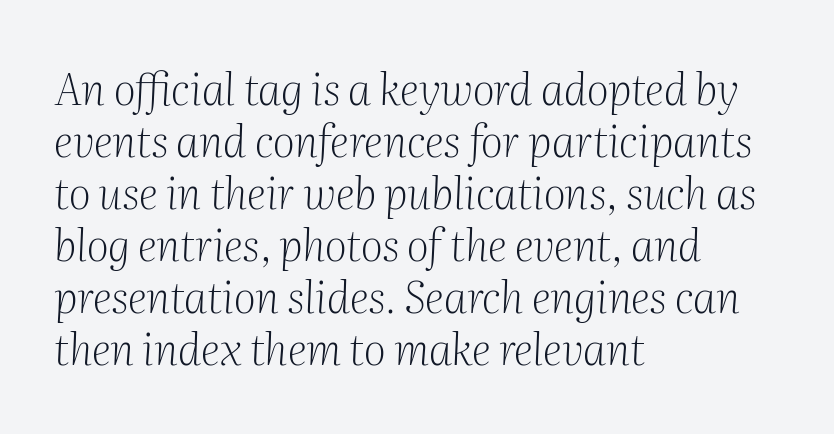
Q: Is the text bold? A: No.
Q: Is the text italic (slanted)? A: Yes, it leans right by about 2 degrees.
Q: Is the typeface a serif or a sans-serif typeface? A: Serif.
Q: Is the text underlined? A: No.
Q: How is the paragraph aligned? A: Left-aligned.
Q: Is the spacing between letters normal or unusually wide? A: Normal.
Q: Width (condensed, normal, or wide)? A: Normal.
Q: Stroke contrast? A: Medium.
Q: x-height? A: Medium.
Q: Monospaced? A: No.
